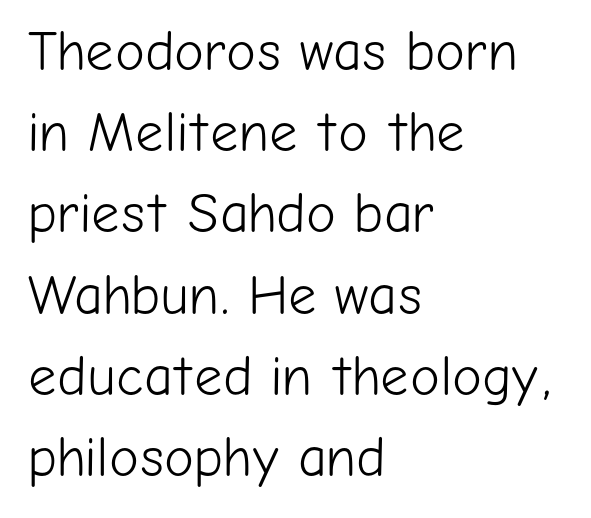
{"serif": "no", "italic": "no", "bold": "no", "weight": "light", "width": "normal", "stroke_contrast": "low", "x_height": "medium", "monospaced": "no", "underline": "no", "align": "left", "line_spacing": "normal", "line_spacing_ratio": 1.45, "letter_spacing": "normal", "letter_spacing_em": 0.0, "glyph_px": 56}
